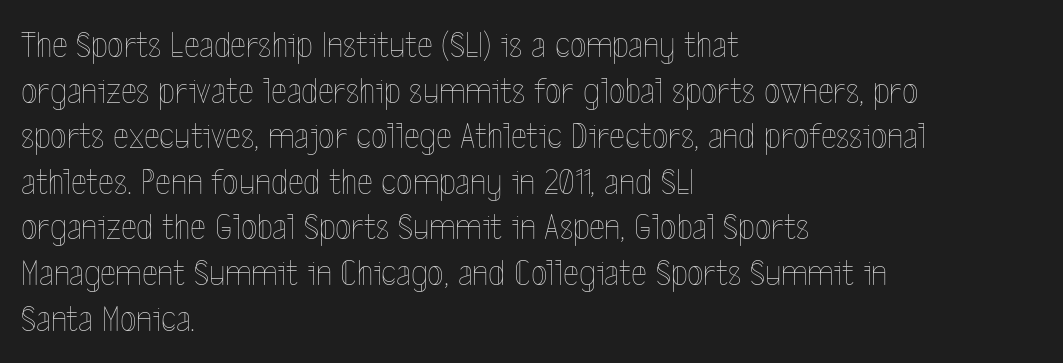
These lines are set flush left with a ragged right edge. Character widths vary here, with narrow letters taking less room than wide ones. Vertical strokes here are truly vertical. Observe the ordinary spacing: letters are neighbours, not strangers. Check the space under the baseline: it is left empty.
